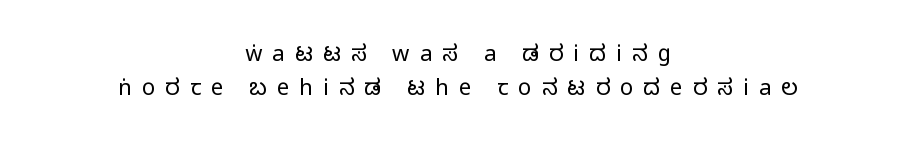
Q: Is the text bold? A: No.
Q: Is the text italic (slanted)? A: No, it is upright.
Q: Is the text underlined? A: No.
Q: How is the paragraph aligned? A: Centered.
Q: Is the spacing between letters normal or unusually wide? A: Unusually wide.
Q: Is the spacing between lines tight, normal or loose? A: Normal.
